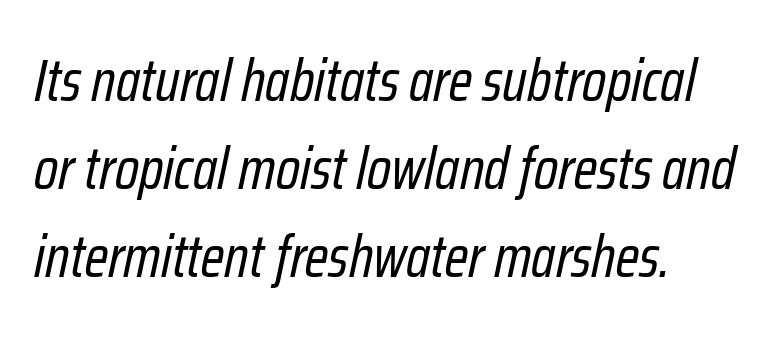
{"italic": "yes", "lean": "right", "slant_degrees": 12, "bold": "no", "weight": "regular", "width": "condensed", "stroke_contrast": "low", "x_height": "medium", "monospaced": "no", "underline": "no", "line_spacing": "normal", "line_spacing_ratio": 1.49, "letter_spacing": "normal", "letter_spacing_em": 0.0, "glyph_px": 59}
